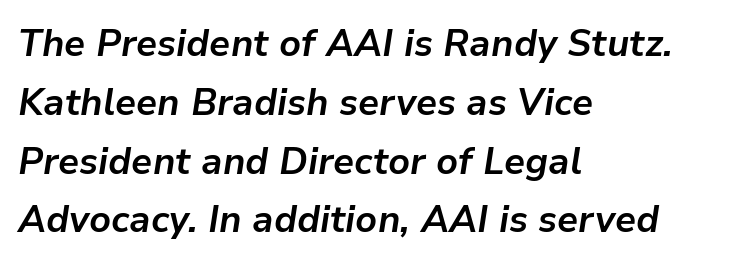
{"italic": "yes", "lean": "right", "slant_degrees": 9, "bold": "yes", "weight": "bold", "width": "normal", "stroke_contrast": "low", "x_height": "medium", "monospaced": "no", "underline": "no", "align": "left", "line_spacing": "normal", "line_spacing_ratio": 1.59, "letter_spacing": "normal", "letter_spacing_em": 0.0, "glyph_px": 37}
